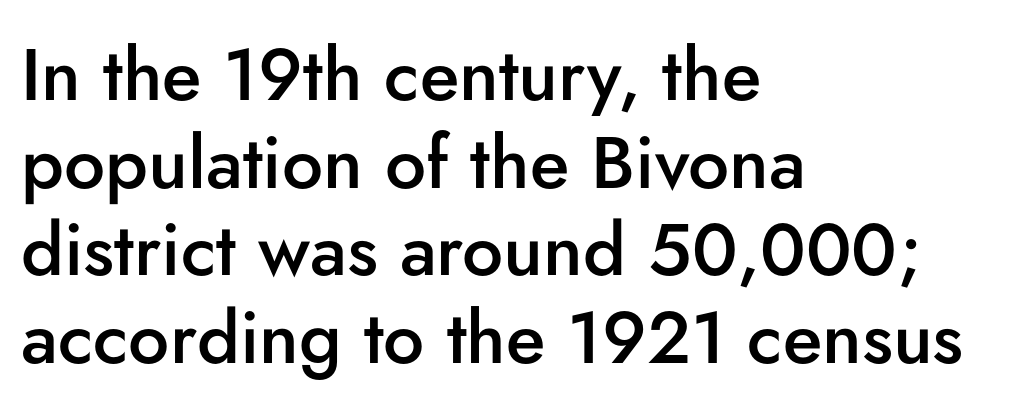
{"serif": "no", "italic": "no", "bold": "semi", "weight": "semibold", "width": "normal", "stroke_contrast": "low", "x_height": "small", "monospaced": "no", "underline": "no", "align": "left", "line_spacing_ratio": 1.2, "letter_spacing": "normal", "letter_spacing_em": 0.0, "glyph_px": 73}
